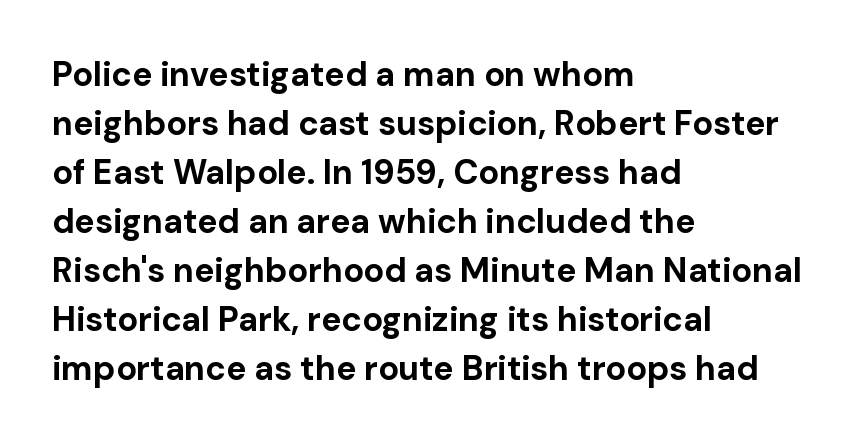
{"serif": "no", "italic": "no", "bold": "yes", "weight": "bold", "width": "normal", "stroke_contrast": "low", "x_height": "medium", "monospaced": "no", "underline": "no", "align": "left", "line_spacing": "normal", "line_spacing_ratio": 1.44, "letter_spacing": "normal", "letter_spacing_em": 0.0, "glyph_px": 34}
